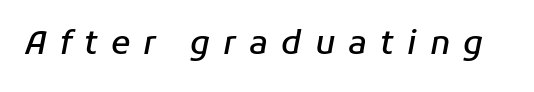
Q: Is the text bold? A: Semi-bold.
Q: Is the text italic (slanted)? A: Yes, it leans right by about 11 degrees.
Q: Is the text underlined? A: No.
Q: Is the spacing between letters normal or unusually wide? A: Unusually wide.
Q: Width (condensed, normal, or wide)? A: Normal.
Q: Stroke contrast? A: Low.
Q: x-height? A: Medium.
Q: Monospaced? A: No.
